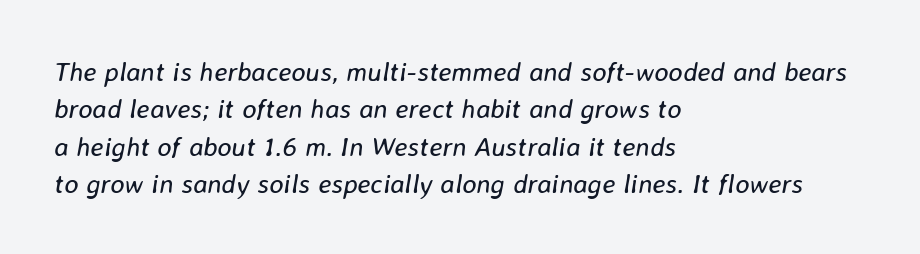
{"italic": "yes", "lean": "right", "slant_degrees": 8, "bold": "no", "underline": "no", "align": "left", "line_spacing": "normal", "line_spacing_ratio": 1.38, "letter_spacing": "normal", "letter_spacing_em": 0.0, "glyph_px": 27}
